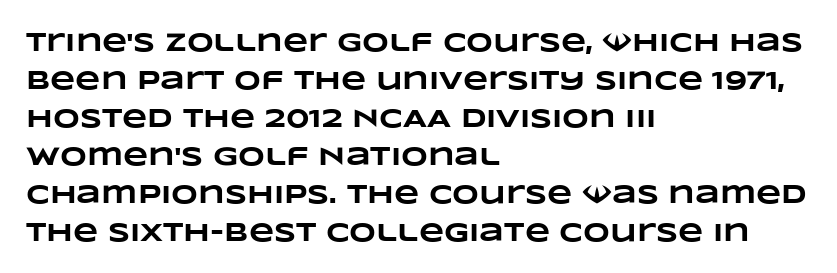
The image shows 26 px bold type; set left-aligned, normal line spacing (1.46x), normal letter spacing, not underlined.
